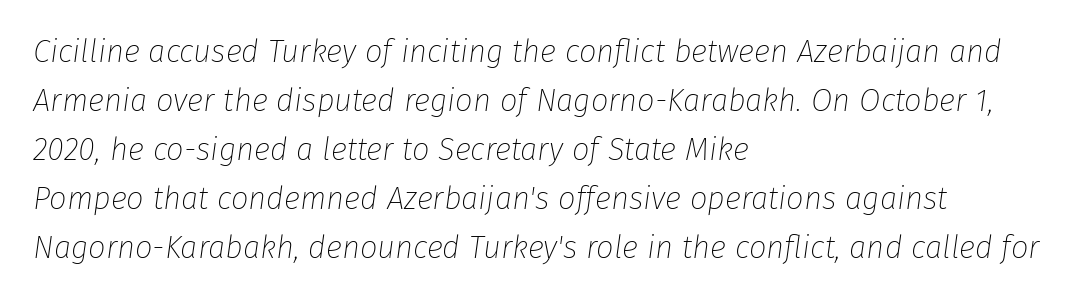
Q: Is the text bold? A: No.
Q: Is the text italic (slanted)? A: Yes, it leans right by about 8 degrees.
Q: Is the text underlined? A: No.
Q: How is the paragraph aligned? A: Left-aligned.
Q: Is the spacing between letters normal or unusually wide? A: Normal.
Q: Is the spacing between lines tight, normal or loose? A: Normal.
Q: Width (condensed, normal, or wide)? A: Normal.
Q: Stroke contrast? A: Low.
Q: x-height? A: Medium.
Q: Monospaced? A: No.
